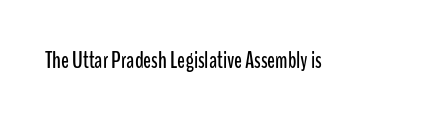
Q: Is the text italic (slanted)? A: No, it is upright.
Q: Is the text underlined? A: No.
Q: Is the spacing between letters normal or unusually wide? A: Normal.
